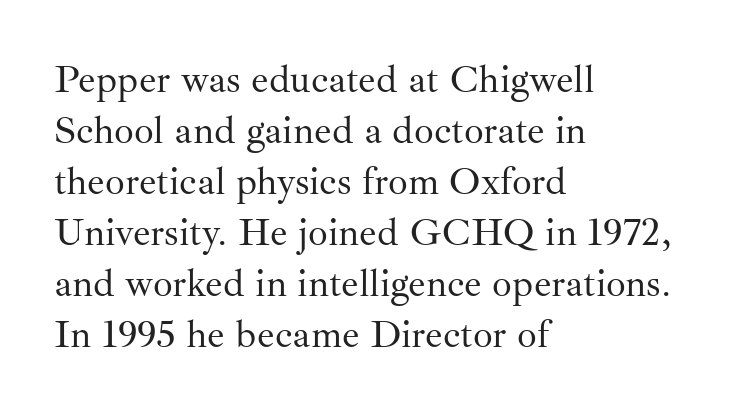
{"serif": "yes", "italic": "no", "bold": "no", "weight": "regular", "width": "normal", "stroke_contrast": "medium", "x_height": "small", "monospaced": "no", "underline": "no", "align": "left", "line_spacing": "normal", "line_spacing_ratio": 1.31, "letter_spacing": "normal", "letter_spacing_em": 0.0, "glyph_px": 39}
